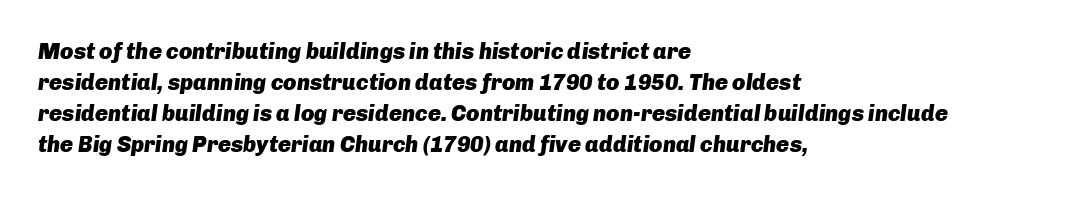
The image shows 22 px bold type, italic (leaning right); set left-aligned, normal line spacing (1.41x), normal letter spacing, not underlined.
